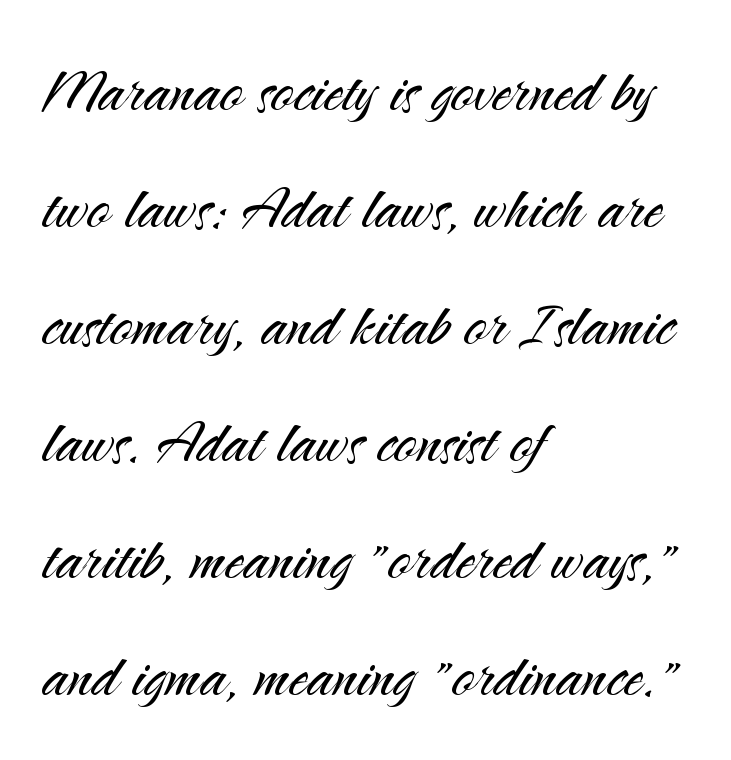
{"serif": "no", "bold": "no", "weight": "light", "width": "normal", "stroke_contrast": "medium", "x_height": "small", "monospaced": "no", "underline": "no", "align": "left", "line_spacing": "normal", "line_spacing_ratio": 1.54, "letter_spacing": "normal", "letter_spacing_em": 0.0, "glyph_px": 76}
